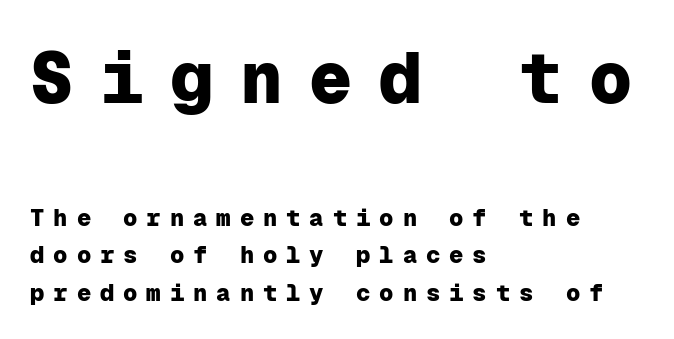
Q: Is the text bold? A: Yes.
Q: Is the text italic (slanted)? A: No, it is upright.
Q: Is the typeface a serif or a sans-serif typeface? A: Sans-serif.
Q: Is the text underlined? A: No.
Q: How is the paragraph aligned? A: Left-aligned.
Q: Is the spacing between letters normal or unusually wide? A: Unusually wide.
Q: Is the spacing between lines tight, normal or loose? A: Normal.
Q: Which block of text is set in a larger size, the first (top) or the second (bottom)? A: The first (top) one.
Q: Width (condensed, normal, or wide)? A: Normal.
Q: Stroke contrast? A: Low.
Q: x-height? A: Medium.
Q: Monospaced? A: Yes.
